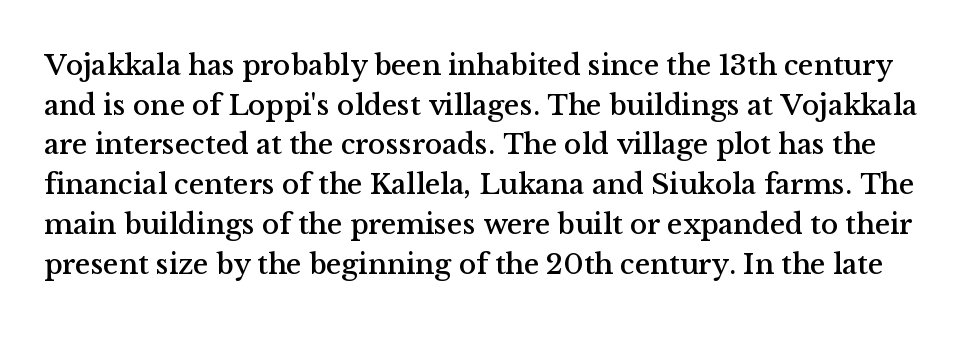
The image shows 29 px serif type, upright; set normal line spacing (1.37x), normal letter spacing, not underlined; medium stroke contrast and a medium x-height.
